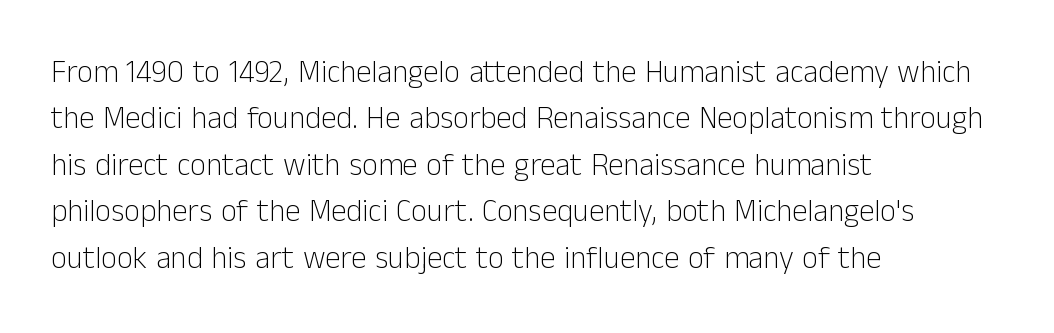
Q: Is the text bold? A: No.
Q: Is the text italic (slanted)? A: No, it is upright.
Q: Is the typeface a serif or a sans-serif typeface? A: Sans-serif.
Q: Is the text underlined? A: No.
Q: How is the paragraph aligned? A: Left-aligned.
Q: Is the spacing between letters normal or unusually wide? A: Normal.
Q: Is the spacing between lines tight, normal or loose? A: Normal.
Q: Width (condensed, normal, or wide)? A: Normal.
Q: Stroke contrast? A: Low.
Q: x-height? A: Medium.
Q: Monospaced? A: No.
